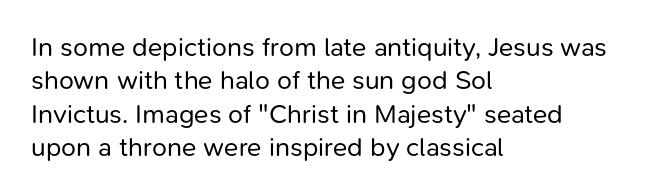
The image shows 27 px text type, upright; set left-aligned, line spacing 1.24x, normal letter spacing, not underlined.
